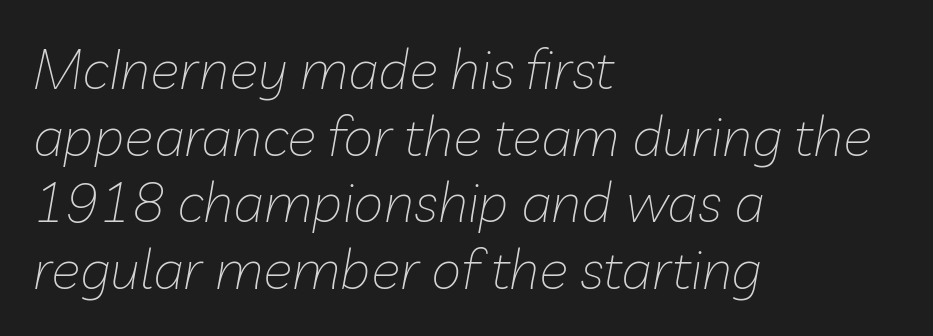
Q: Is the text bold? A: No.
Q: Is the text italic (slanted)? A: Yes, it leans right by about 10 degrees.
Q: Is the text underlined? A: No.
Q: How is the paragraph aligned? A: Left-aligned.
Q: Is the spacing between letters normal or unusually wide? A: Normal.
Q: Width (condensed, normal, or wide)? A: Normal.
Q: Stroke contrast? A: Low.
Q: x-height? A: Medium.
Q: Monospaced? A: No.
